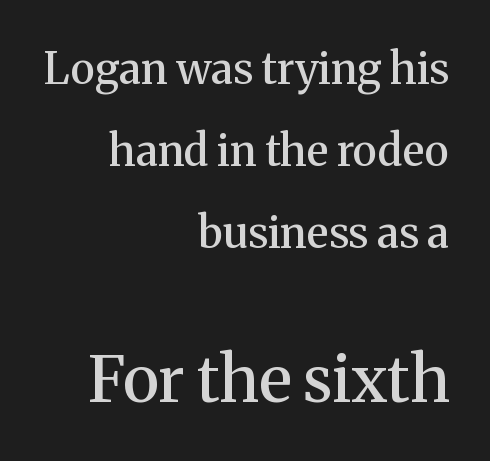
The image shows 64 px semibold serif type, upright; set right-aligned, loose line spacing (1.91x), normal letter spacing, not underlined; the second (bottom) block is 1.49x larger; medium stroke contrast and a medium x-height.
